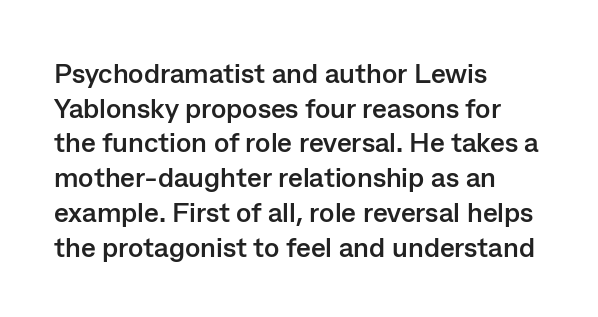
{"serif": "no", "italic": "no", "bold": "yes", "weight": "semibold", "width": "normal", "stroke_contrast": "low", "x_height": "medium", "monospaced": "no", "underline": "no", "align": "left", "line_spacing_ratio": 1.24, "letter_spacing": "normal", "letter_spacing_em": 0.0, "glyph_px": 28}
